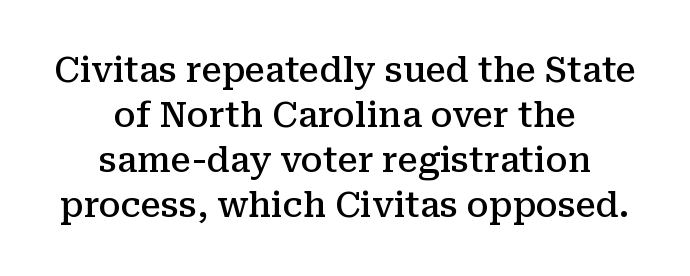
Spacing verdict: proportional, widths tailored to each character. Moderately thickened strokes mark this as semibold type. Short note: letters normally spaced. Type without underlining. Ascenders rise straight up at ninety degrees.
